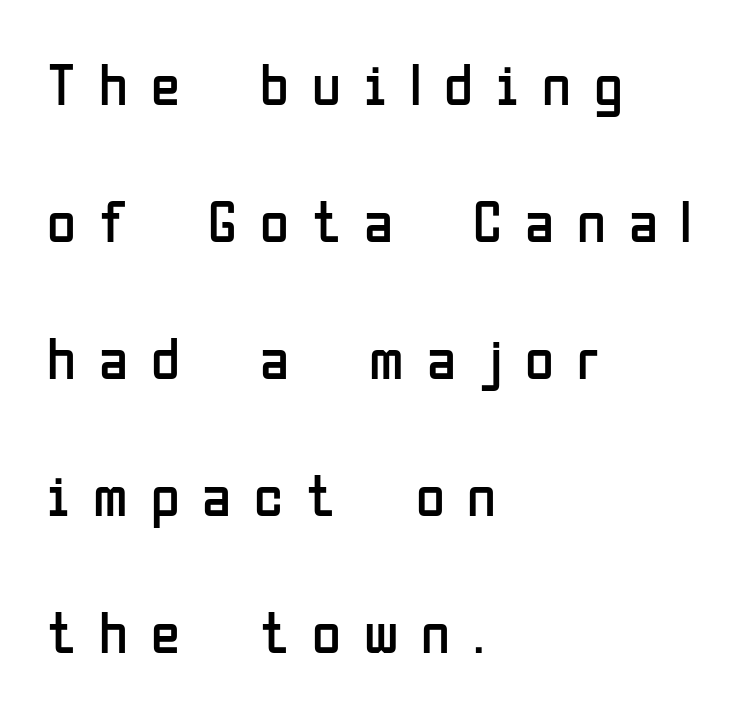
{"serif": "no", "italic": "no", "bold": "no", "weight": "regular", "width": "condensed", "stroke_contrast": "low", "x_height": "medium", "monospaced": "no", "underline": "no", "align": "left", "line_spacing": "loose", "line_spacing_ratio": 2.32, "letter_spacing": "wide", "letter_spacing_em": 0.39, "glyph_px": 59}
